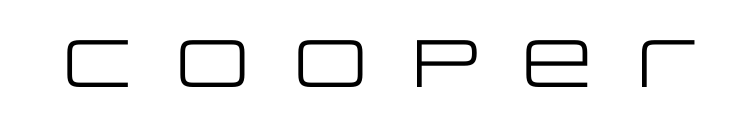
Q: Is the text bold? A: No.
Q: Is the text italic (slanted)? A: No, it is upright.
Q: Is the typeface a serif or a sans-serif typeface? A: Sans-serif.
Q: Is the text underlined? A: No.
Q: Is the spacing between letters normal or unusually wide? A: Unusually wide.
Q: Width (condensed, normal, or wide)? A: Wide.
Q: Stroke contrast? A: Low.
Q: x-height? A: Large.
Q: Monospaced? A: No.
